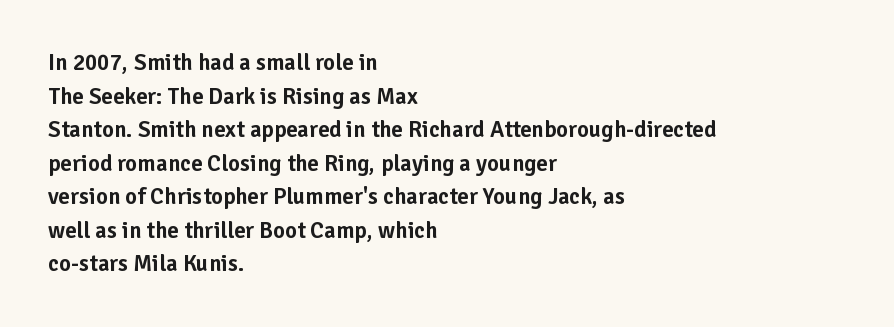
{"italic": "no", "underline": "no", "align": "left", "line_spacing": "normal", "line_spacing_ratio": 1.46, "letter_spacing": "normal", "letter_spacing_em": 0.0, "glyph_px": 23}
